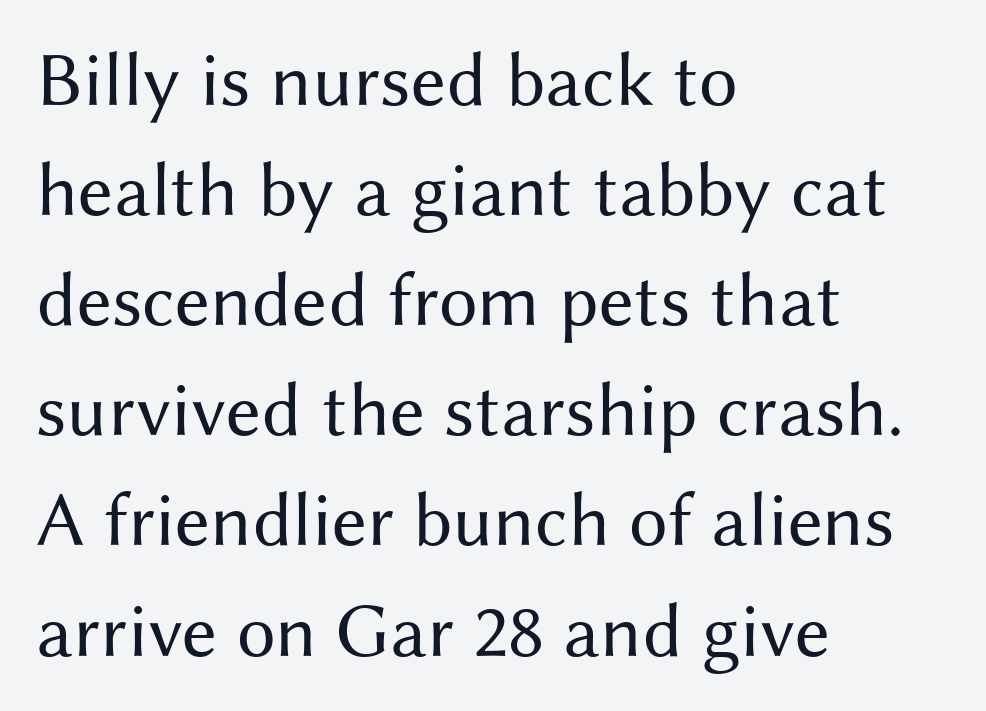
{"serif": "no", "italic": "no", "bold": "no", "weight": "regular", "width": "normal", "stroke_contrast": "medium", "x_height": "medium", "monospaced": "no", "underline": "no", "align": "left", "line_spacing": "normal", "line_spacing_ratio": 1.43, "letter_spacing": "normal", "letter_spacing_em": 0.0, "glyph_px": 77}
